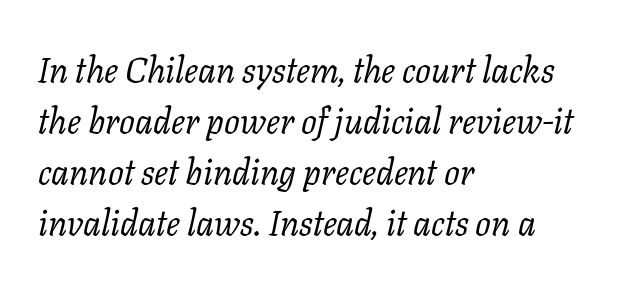
{"serif": "yes", "italic": "yes", "lean": "right", "slant_degrees": 11, "bold": "no", "weight": "regular", "width": "normal", "stroke_contrast": "low", "x_height": "medium", "monospaced": "no", "underline": "no", "align": "left", "line_spacing": "normal", "line_spacing_ratio": 1.46, "letter_spacing": "normal", "letter_spacing_em": 0.0, "glyph_px": 35}
